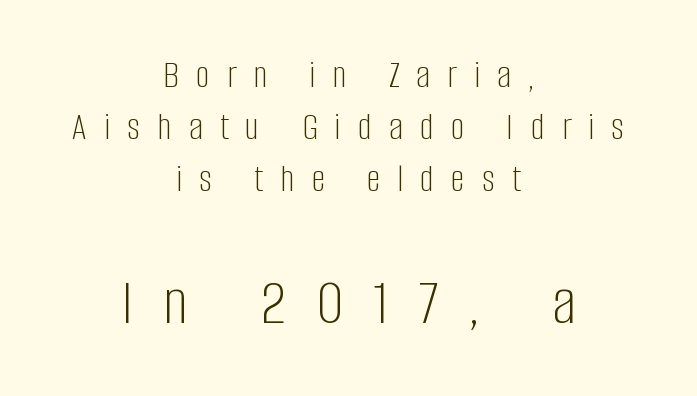
{"serif": "no", "italic": "no", "bold": "no", "weight": "light", "width": "condensed", "stroke_contrast": "low", "x_height": "large", "monospaced": "no", "underline": "no", "align": "center", "line_spacing": "normal", "line_spacing_ratio": 1.33, "letter_spacing": "wide", "letter_spacing_em": 0.44, "larger_block": "second", "size_ratio": 1.74, "glyph_px": 68}
